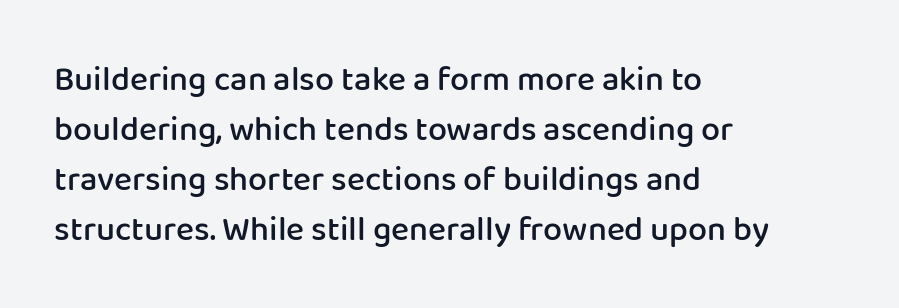
{"serif": "no", "italic": "no", "bold": "semi", "weight": "semibold", "width": "normal", "stroke_contrast": "low", "x_height": "medium", "monospaced": "no", "underline": "no", "align": "left", "line_spacing": "normal", "line_spacing_ratio": 1.47, "letter_spacing": "normal", "letter_spacing_em": 0.0, "glyph_px": 34}
